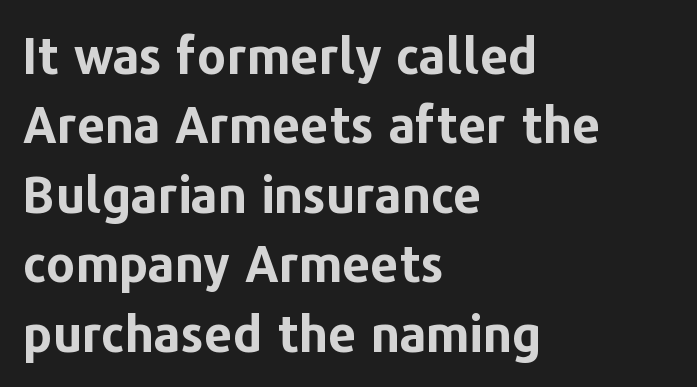
Designer's note — italics off, roman on. This sample uses plain, unmodified letter spacing. This sample uses a sans-serif face. The setting favours the left margin, as ordinary paragraphs usually do.
